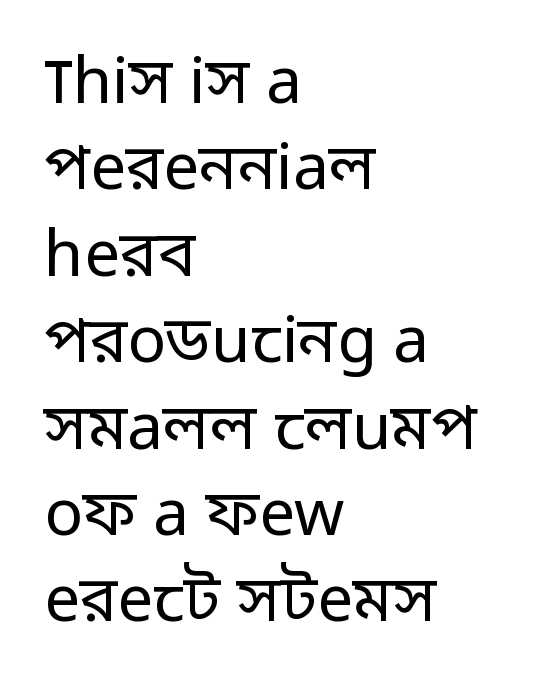
{"serif": "no", "italic": "no", "bold": "no", "weight": "regular", "width": "normal", "stroke_contrast": "low", "x_height": "medium", "monospaced": "no", "underline": "no", "align": "left", "line_spacing": "normal", "line_spacing_ratio": 1.35, "letter_spacing": "normal", "letter_spacing_em": 0.0, "glyph_px": 64}
